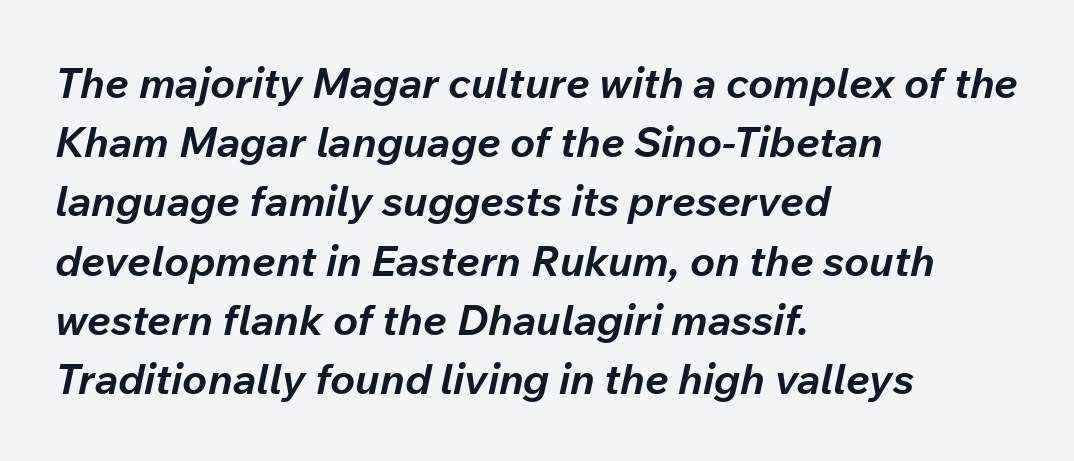
Q: Is the text bold? A: Yes.
Q: Is the text italic (slanted)? A: Yes, it leans right by about 12 degrees.
Q: Is the text underlined? A: No.
Q: How is the paragraph aligned? A: Left-aligned.
Q: Is the spacing between letters normal or unusually wide? A: Normal.
Q: Is the spacing between lines tight, normal or loose? A: Normal.
Q: Width (condensed, normal, or wide)? A: Normal.
Q: Stroke contrast? A: Low.
Q: x-height? A: Medium.
Q: Monospaced? A: No.
